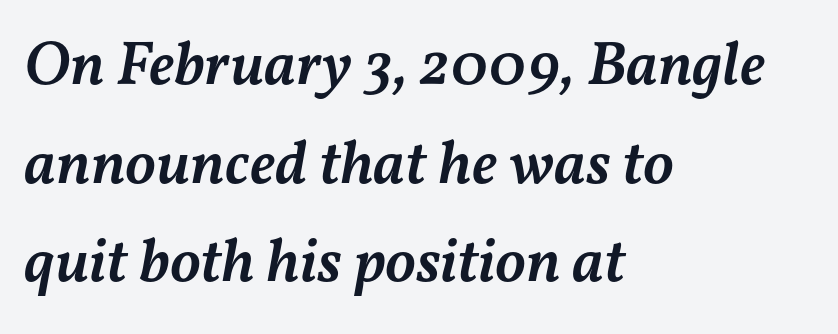
{"italic": "yes", "lean": "right", "slant_degrees": 11, "bold": "semi", "weight": "semibold", "width": "normal", "stroke_contrast": "medium", "x_height": "medium", "monospaced": "no", "underline": "no", "align": "left", "line_spacing": "normal", "line_spacing_ratio": 1.59, "letter_spacing": "normal", "letter_spacing_em": 0.0, "glyph_px": 62}
